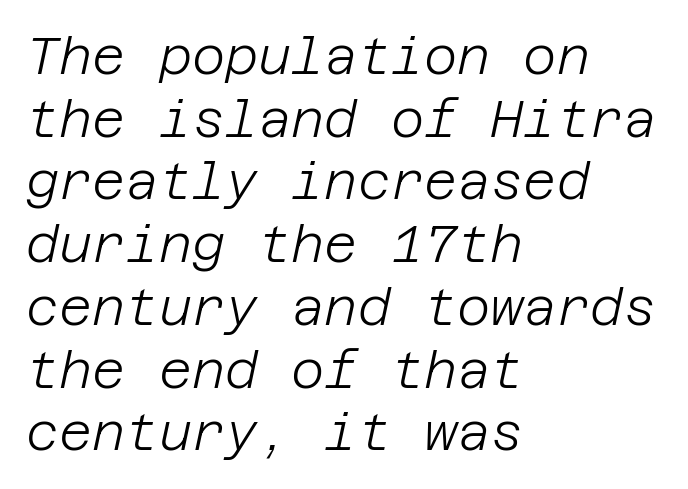
The image shows 51 px light type, italic (leaning right); set left-aligned, line spacing 1.23x, normal letter spacing, not underlined; low stroke contrast and a large x-height.
